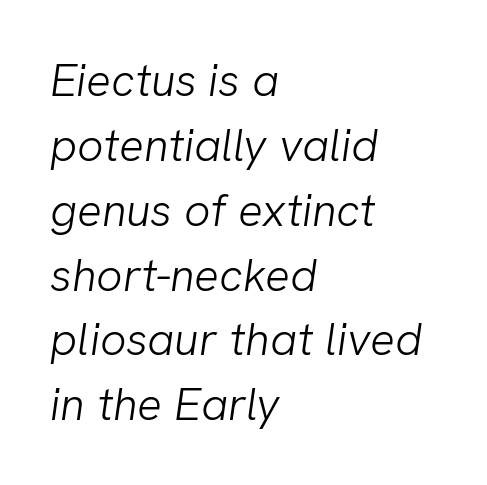
{"serif": "no", "bold": "no", "weight": "light", "width": "normal", "stroke_contrast": "low", "x_height": "medium", "monospaced": "no", "underline": "no", "align": "left", "line_spacing": "normal", "line_spacing_ratio": 1.41, "letter_spacing": "normal", "letter_spacing_em": 0.0, "glyph_px": 46}
